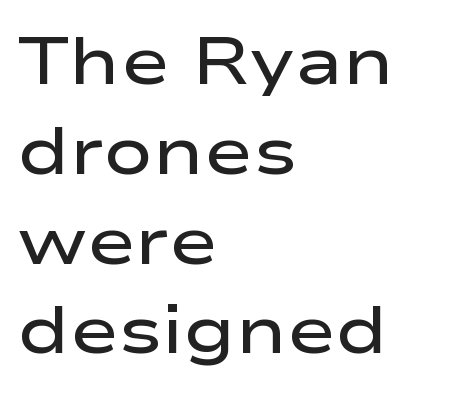
The image shows 66 px semibold, wide sans-serif type, upright; set left-aligned, normal line spacing (1.36x), normal letter spacing, not underlined; low stroke contrast and a medium x-height.
